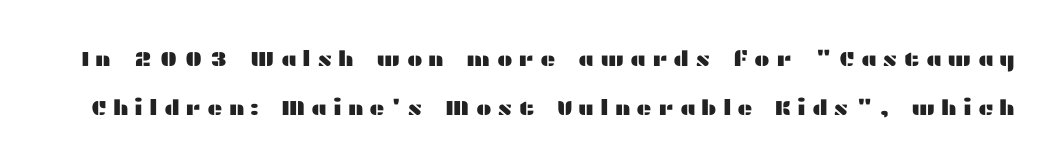
{"italic": "no", "underline": "no", "line_spacing": "loose", "line_spacing_ratio": 2.31, "letter_spacing": "wide", "letter_spacing_em": 0.28, "glyph_px": 21}
